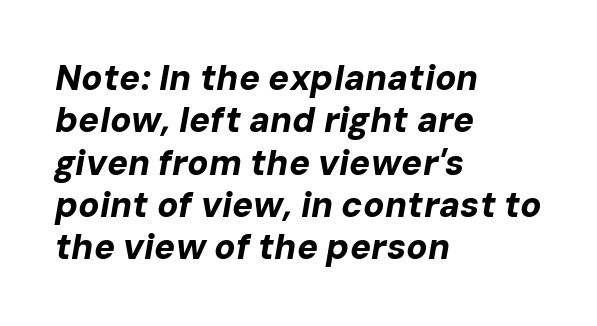
Compared with a centered layout, this one pins lines to the left instead. The face used here has a pronounced slope to its letters. Decoration check: the copy has no underline. Heavy-handed strokes throughout: this text is bold. Words appear dense and cohesive because spacing is normal.
